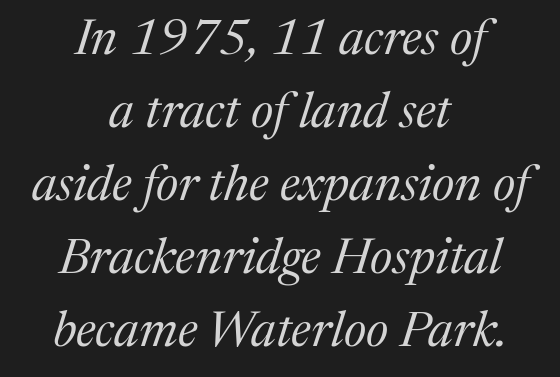
Has an underline been added? It has not. Bold? No — there's no thickening of the strokes. Regarding leading, the lines here are spaced in the standard way. Note the varied advance widths — an 'i' is clearly narrower than an 'm'. Examine the stroke ends and you'll spot serifs.
